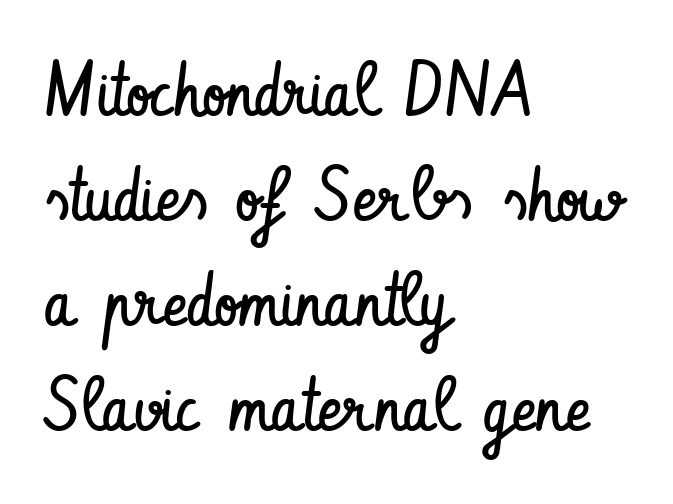
Quick note: not italic, upright. Honestly, there is no underline to notice here at all. What's the leading like? Ordinary, nothing unusual. Do the characters align in a grid? No, the font is proportional.
